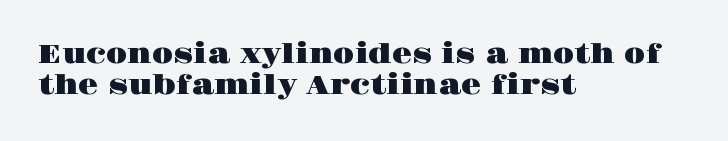
Q: Is the text italic (slanted)? A: No, it is upright.
Q: Is the text underlined? A: No.
Q: How is the paragraph aligned? A: Left-aligned.
Q: Is the spacing between letters normal or unusually wide? A: Normal.
